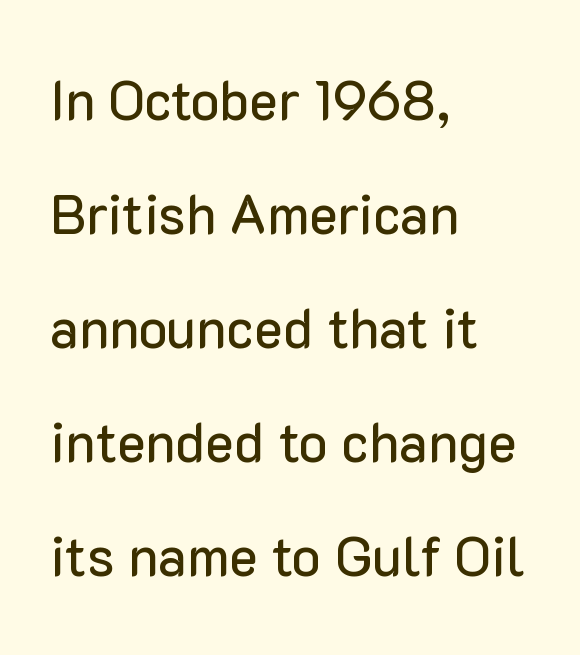
Q: Is the text italic (slanted)? A: No, it is upright.
Q: Is the typeface a serif or a sans-serif typeface? A: Sans-serif.
Q: Is the text underlined? A: No.
Q: How is the paragraph aligned? A: Left-aligned.
Q: Is the spacing between letters normal or unusually wide? A: Normal.
Q: Is the spacing between lines tight, normal or loose? A: Loose.
Q: Width (condensed, normal, or wide)? A: Normal.
Q: Stroke contrast? A: Low.
Q: x-height? A: Medium.
Q: Monospaced? A: No.
